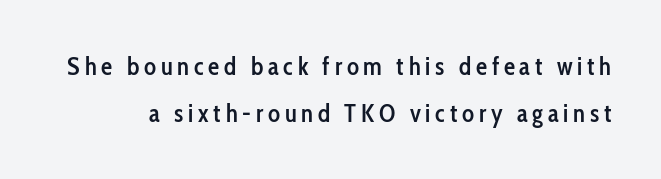
Q: Is the text bold? A: Semi-bold.
Q: Is the text italic (slanted)? A: No, it is upright.
Q: Is the text underlined? A: No.
